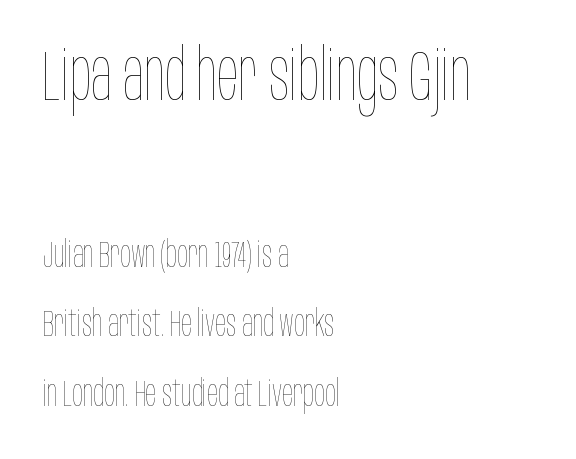
The image shows 71 px thin, condensed type, upright; set left-aligned, loose line spacing (1.94x), normal letter spacing, not underlined; the first (top) block is 1.97x larger; low stroke contrast and a large x-height.
